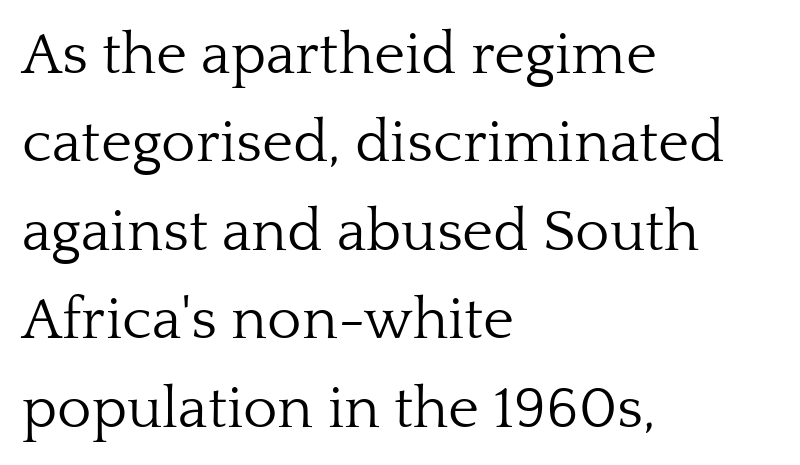
Q: Is the text bold? A: No.
Q: Is the text italic (slanted)? A: No, it is upright.
Q: Is the typeface a serif or a sans-serif typeface? A: Serif.
Q: Is the text underlined? A: No.
Q: How is the paragraph aligned? A: Left-aligned.
Q: Is the spacing between letters normal or unusually wide? A: Normal.
Q: Is the spacing between lines tight, normal or loose? A: Normal.
Q: Width (condensed, normal, or wide)? A: Normal.
Q: Stroke contrast? A: Low.
Q: x-height? A: Medium.
Q: Monospaced? A: No.
